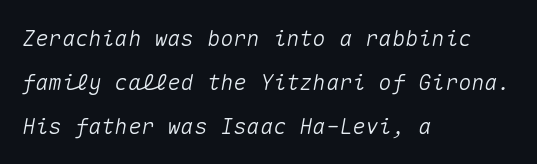
If you measured baseline to baseline, you'd find a long distance. This sample uses plain, unmodified letter spacing. Every character sits at an angle, as italics do. Letters rest on an invisible, unmarked baseline. Which margin do the lines hug? The left one — the right edge is uneven.
